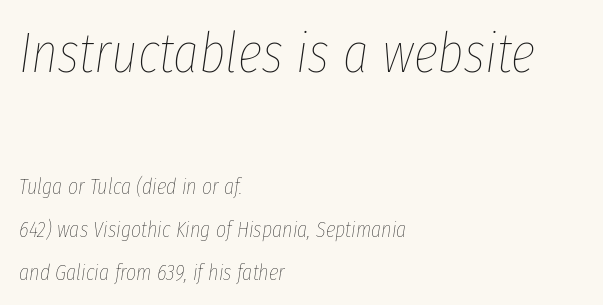
A classic flush-left, rag-right setting is used for this passage. There's an unmistakable incline to the writing here. The typesetting does not lean heavy: it is not bold. Loosely led — the rows are spread out. The horizontal fit of the characters is conventional and even.
